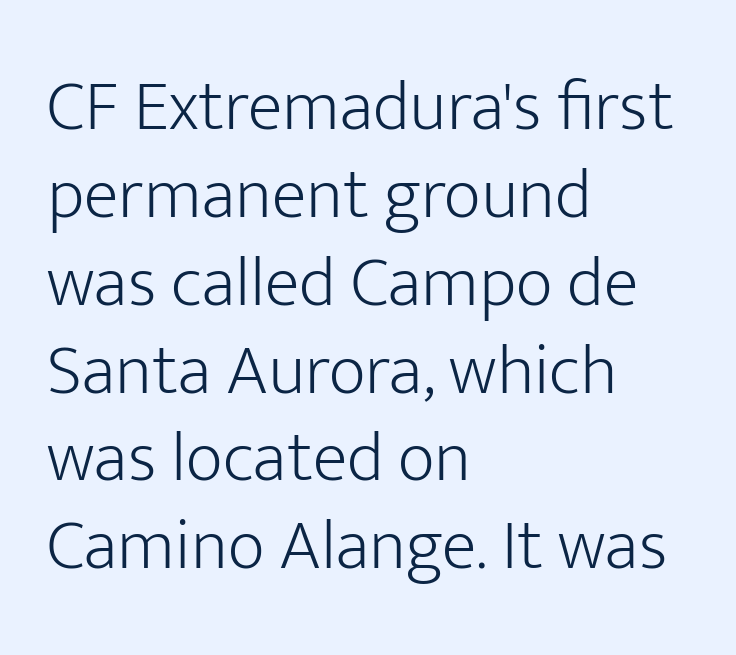
Q: Is the text bold? A: No.
Q: Is the text italic (slanted)? A: No, it is upright.
Q: Is the typeface a serif or a sans-serif typeface? A: Sans-serif.
Q: Is the text underlined? A: No.
Q: How is the paragraph aligned? A: Left-aligned.
Q: Is the spacing between letters normal or unusually wide? A: Normal.
Q: Width (condensed, normal, or wide)? A: Normal.
Q: Stroke contrast? A: Low.
Q: x-height? A: Medium.
Q: Monospaced? A: No.
